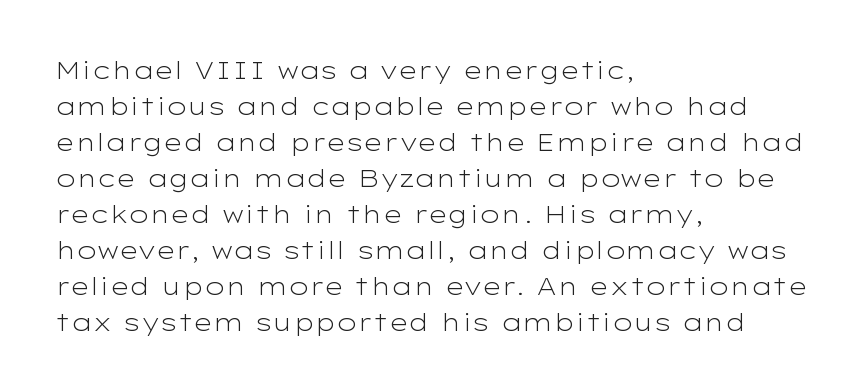
The image shows 24 px text type, upright; set left-aligned, normal line spacing (1.5x), normal letter spacing, not underlined.
